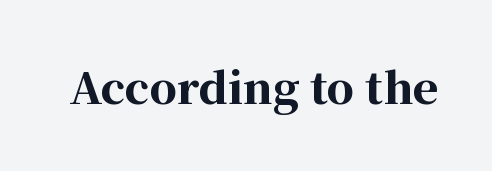
{"serif": "yes", "italic": "no", "bold": "yes", "weight": "bold", "width": "normal", "stroke_contrast": "high", "x_height": "medium", "monospaced": "no", "underline": "no", "letter_spacing": "normal", "letter_spacing_em": 0.0, "glyph_px": 43}
